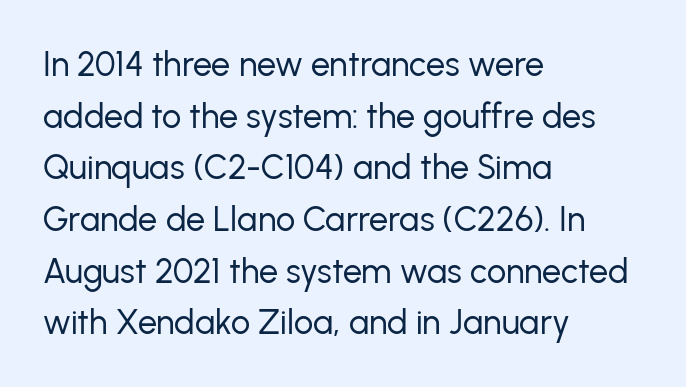
The image shows 34 px regular-weight sans-serif type, upright; set left-aligned, normal line spacing (1.52x), normal letter spacing, not underlined; low stroke contrast and a medium x-height.
